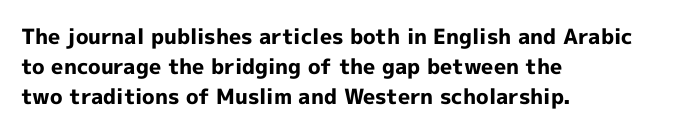
Q: Is the text bold? A: Yes.
Q: Is the text italic (slanted)? A: No, it is upright.
Q: Is the text underlined? A: No.
Q: How is the paragraph aligned? A: Left-aligned.
Q: Is the spacing between letters normal or unusually wide? A: Normal.
Q: Is the spacing between lines tight, normal or loose? A: Normal.
